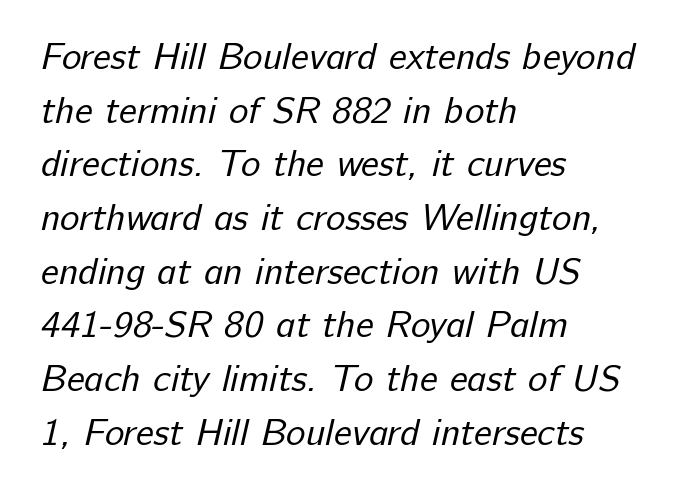
Quick note: interline space is typical. Grotesque or geometric, the face here clearly has no serifs. Ink coverage per letter is moderate at most. Nobody drew a line under any word here. Varying glyph widths throughout — classic text-font behaviour. Observe the ordinary spacing: letters are neighbours, not strangers.
